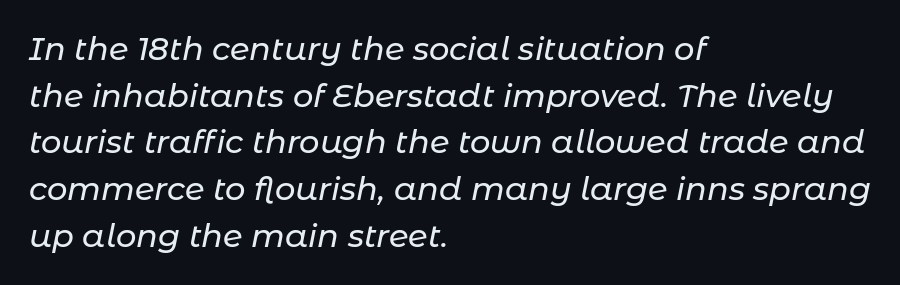
Italic: yes, the glyphs are oblique. Underline: absent. These lines sit exactly where default settings would place them. Students, note that the glyphs here touch the page at normal intervals. Think of a printed novel: that variable character pitch is what you see here. Each line starts at the same left margin while the right side varies.
